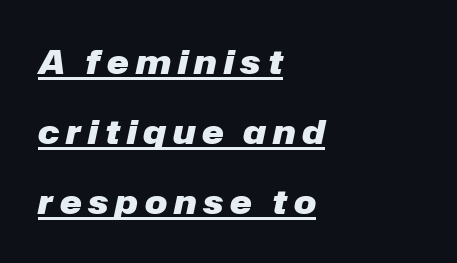
Q: Is the text bold? A: Yes.
Q: Is the text italic (slanted)? A: Yes, it leans right by about 12 degrees.
Q: Is the text underlined? A: Yes.
Q: How is the paragraph aligned? A: Left-aligned.
Q: Is the spacing between letters normal or unusually wide? A: Unusually wide.
Q: Is the spacing between lines tight, normal or loose? A: Loose.
Q: Width (condensed, normal, or wide)? A: Normal.
Q: Stroke contrast? A: Low.
Q: x-height? A: Medium.
Q: Monospaced? A: No.
